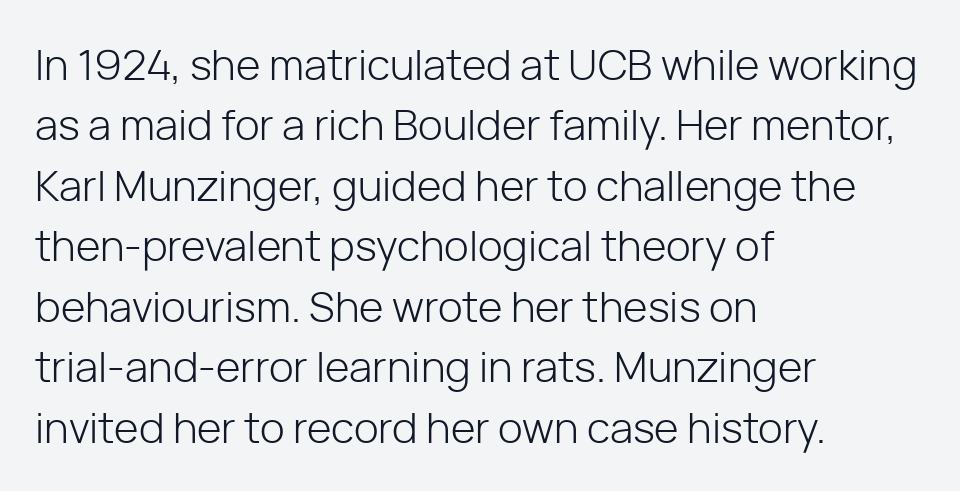
Q: Is the text bold? A: No.
Q: Is the text italic (slanted)? A: No, it is upright.
Q: Is the typeface a serif or a sans-serif typeface? A: Sans-serif.
Q: Is the text underlined? A: No.
Q: How is the paragraph aligned? A: Left-aligned.
Q: Is the spacing between letters normal or unusually wide? A: Normal.
Q: Is the spacing between lines tight, normal or loose? A: Normal.
Q: Width (condensed, normal, or wide)? A: Normal.
Q: Stroke contrast? A: Low.
Q: x-height? A: Medium.
Q: Monospaced? A: No.
